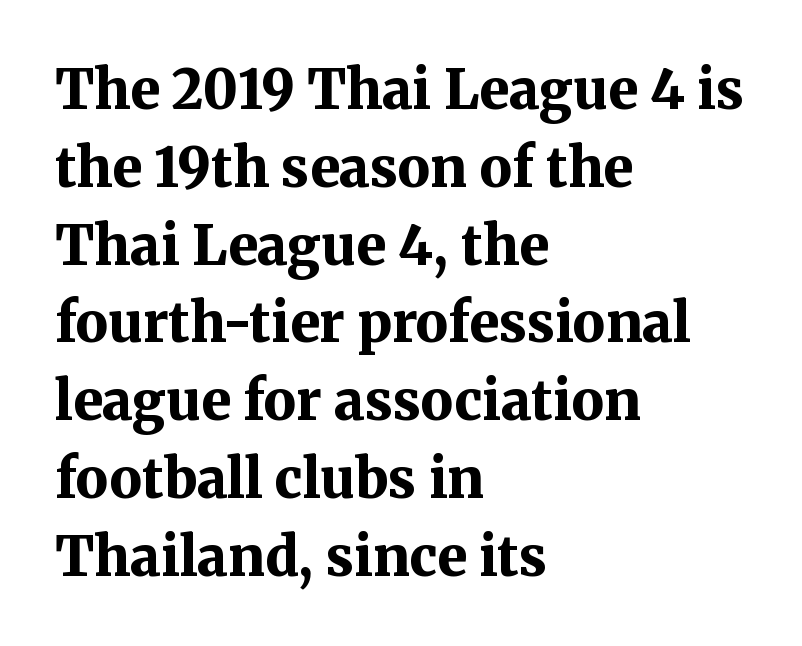
The axis of the letterforms is exactly vertical. Spacing verdict: proportional, widths tailored to each character. Words float on clear page, feet unadorned. Stroke thickness is high; the sample reads as a true bold. A serif font was chosen for this passage. What stands out about the letter spacing? Nothing — it is the standard amount.
